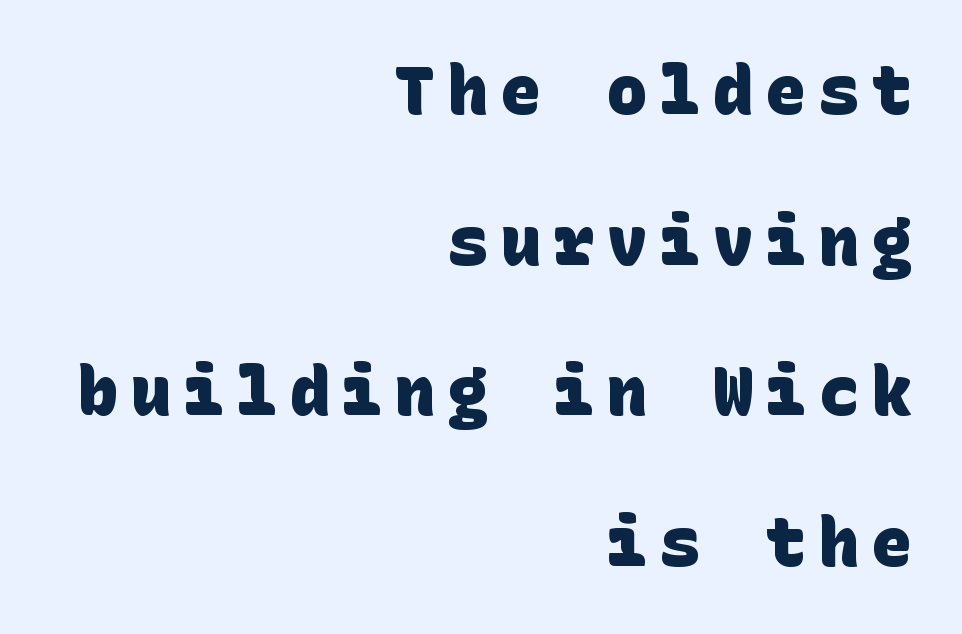
Lines of text with bare space underneath. The passage is arranged like a letterhead date or caption credit — flush right. Is there much room between lines? Yes — plenty of vertical air separates them. In terms of weight, the rendering is a true, heavy bold.
